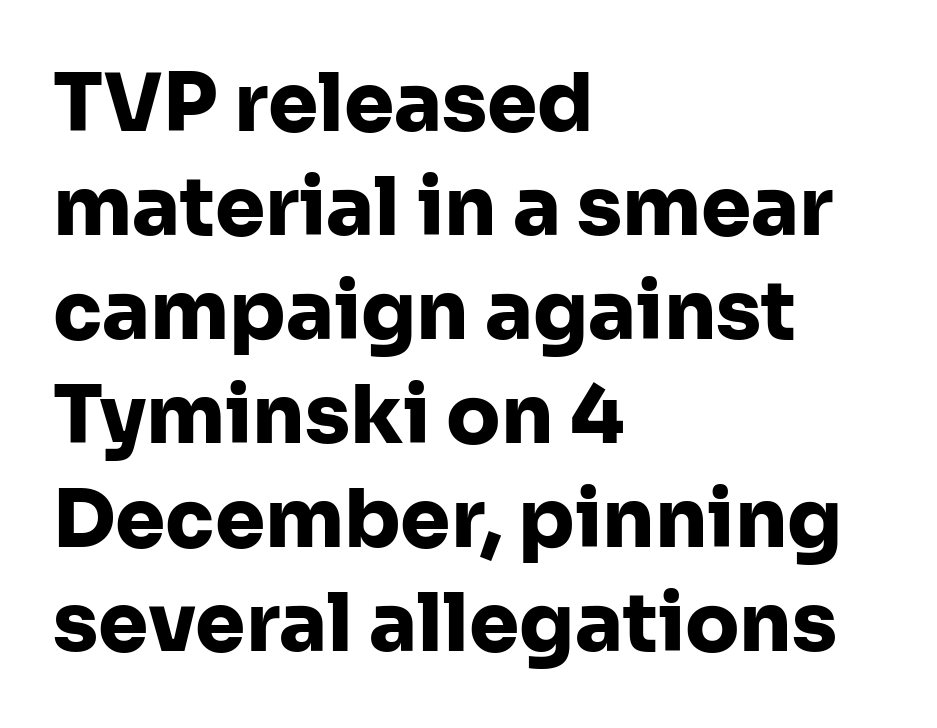
Vertical strokes here are truly vertical. Teacher's note: observe the even left margin — that is flush-left alignment. Any mark beneath the type? The region is blank. Vertical spacing — default. Note the varied advance widths — an 'i' is clearly narrower than an 'm'.
